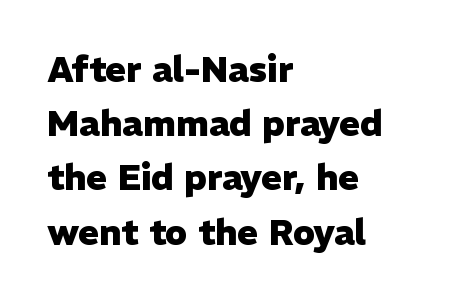
Q: Is the text bold? A: Yes.
Q: Is the text italic (slanted)? A: No, it is upright.
Q: Is the typeface a serif or a sans-serif typeface? A: Sans-serif.
Q: Is the text underlined? A: No.
Q: How is the paragraph aligned? A: Left-aligned.
Q: Is the spacing between letters normal or unusually wide? A: Normal.
Q: Is the spacing between lines tight, normal or loose? A: Normal.
Q: Width (condensed, normal, or wide)? A: Normal.
Q: Stroke contrast? A: Low.
Q: x-height? A: Medium.
Q: Monospaced? A: No.
